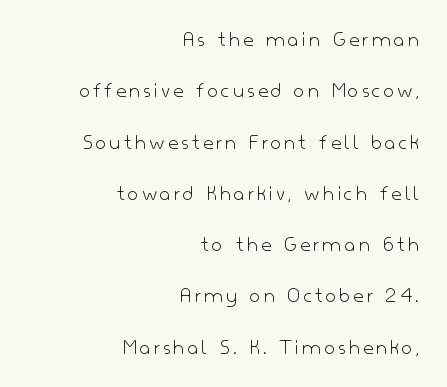
{"italic": "no", "bold": "no", "underline": "no", "align": "right", "line_spacing": "loose", "line_spacing_ratio": 2.23, "glyph_px": 23}
